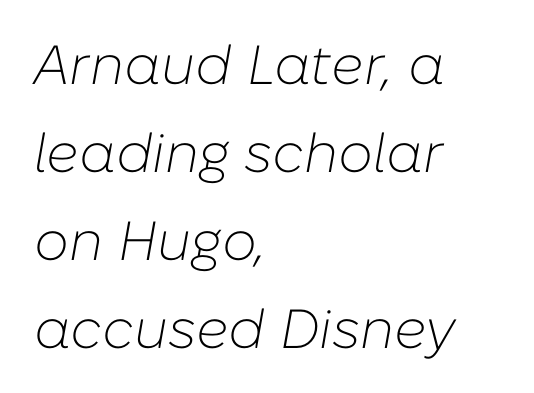
What's the leading like? Ordinary, nothing unusual. The typesetter chose a ragged-right arrangement here. No extra ink here — the face is not bold. The rendering keeps characters at their native spacing.
